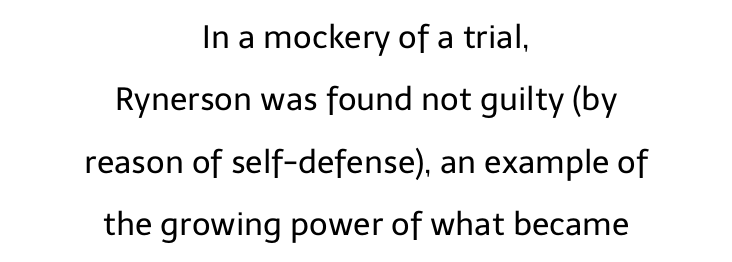
Is the stroke heavy? The answer is a plain regular-or-lighter. Posture: vertical. Examine the stroke ends and you'll find no serifs. Descenders hang freely into open space. Varying glyph widths throughout — classic text-font behaviour.
